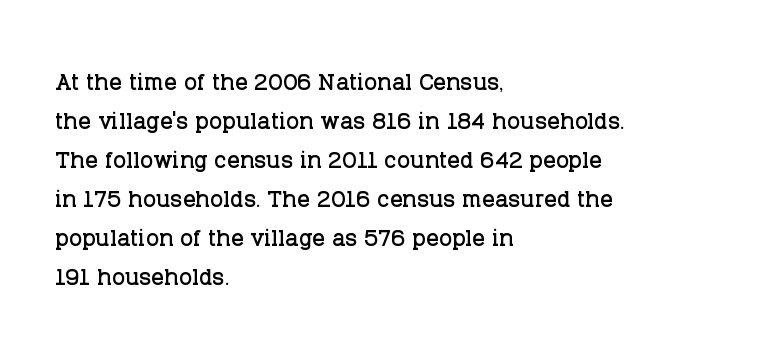
The gaps between neighbouring characters are ordinary and unremarkable. The specimen reads as upright at a glance. This sample keeps an unexceptional amount of space between lines. Bare-footed words on every line.
